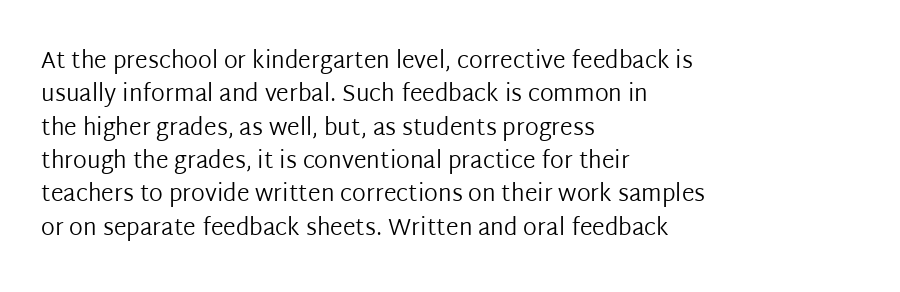
The image shows 23 px text type, upright; set left-aligned, normal line spacing (1.45x), normal letter spacing, not underlined.
